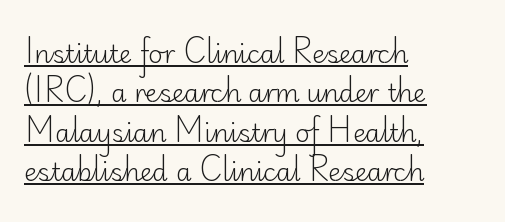
{"italic": "no", "bold": "no", "underline": "yes", "align": "left", "line_spacing": "normal", "line_spacing_ratio": 1.58, "letter_spacing": "normal", "letter_spacing_em": 0.0, "glyph_px": 25}
